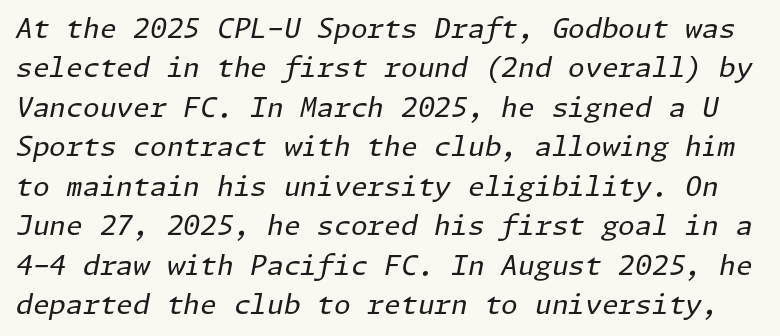
{"italic": "yes", "lean": "right", "slant_degrees": 11, "bold": "no", "underline": "no", "line_spacing": "normal", "line_spacing_ratio": 1.46, "letter_spacing": "normal", "letter_spacing_em": 0.0, "glyph_px": 27}
